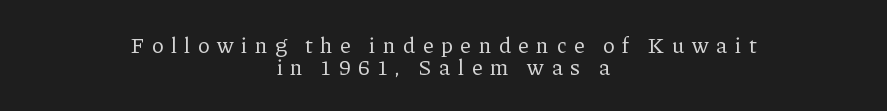
The image shows 22 px text type, upright; set centered, tight line spacing (1.01x), unusually wide letter spacing (+0.35 em), not underlined.
